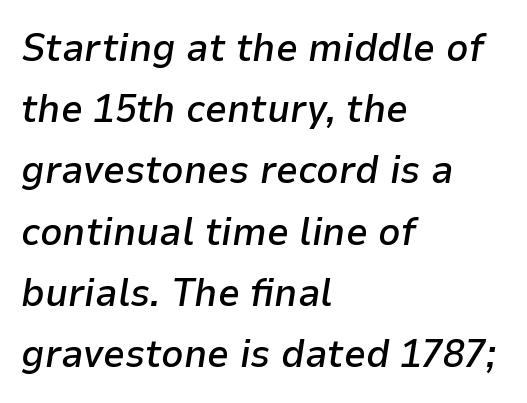
The image shows 39 px semibold type, italic (leaning right); set left-aligned, normal line spacing (1.57x), normal letter spacing, not underlined; low stroke contrast and a medium x-height.
